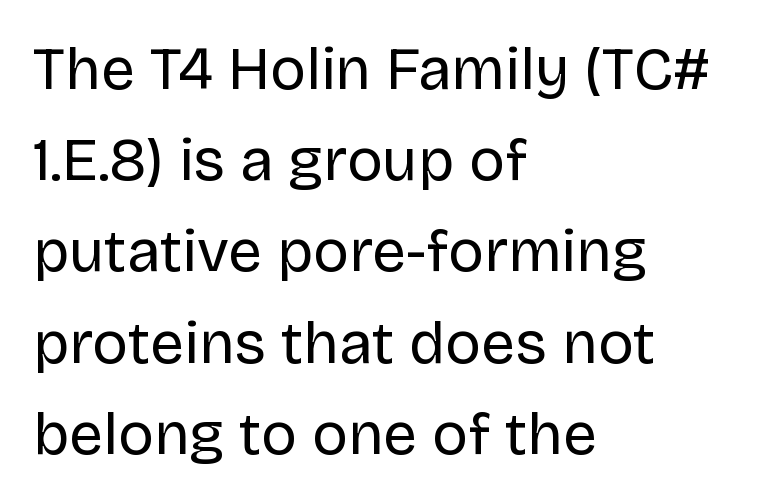
{"serif": "no", "italic": "no", "bold": "no", "weight": "regular", "width": "normal", "stroke_contrast": "low", "x_height": "large", "monospaced": "no", "underline": "no", "align": "left", "line_spacing": "normal", "line_spacing_ratio": 1.52, "letter_spacing": "normal", "letter_spacing_em": 0.0, "glyph_px": 60}
